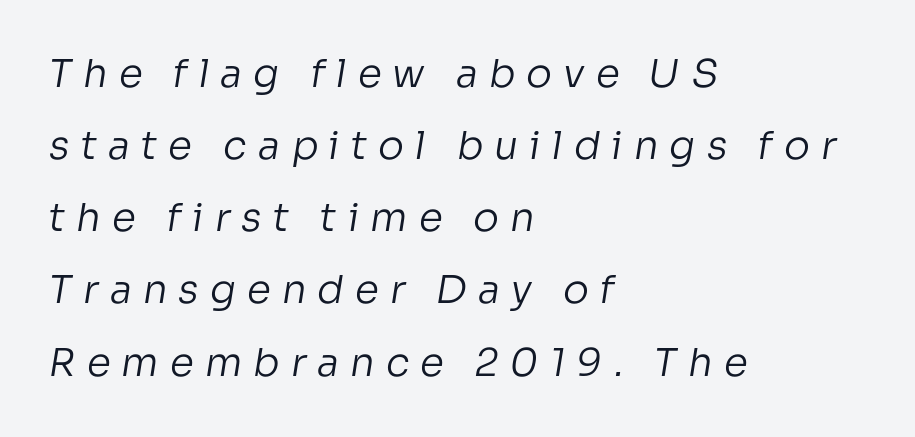
Q: Is the text bold? A: No.
Q: Is the typeface a serif or a sans-serif typeface? A: Sans-serif.
Q: Is the text underlined? A: No.
Q: How is the paragraph aligned? A: Left-aligned.
Q: Is the spacing between letters normal or unusually wide? A: Unusually wide.
Q: Width (condensed, normal, or wide)? A: Normal.
Q: Stroke contrast? A: Low.
Q: x-height? A: Medium.
Q: Monospaced? A: No.
